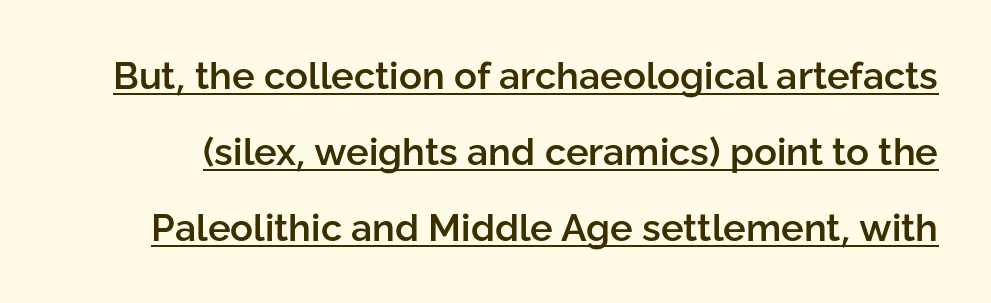
If you measured baseline to baseline, you'd find a long distance. Each word holds together tightly as a unit, with standard inter-letter gaps. Students, this is semibold: more ink than regular, less than bold. In designer terms, the underline attribute is active on this setting. This is roman type, the default non-slanted kind.
